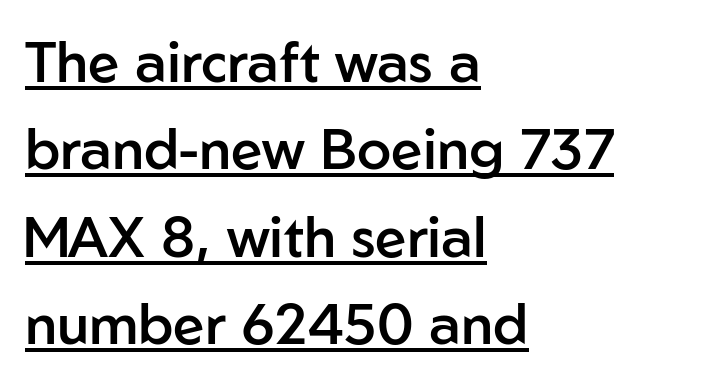
The image shows 56 px semibold sans-serif type, upright; set left-aligned, normal line spacing (1.56x), normal letter spacing, underlined; low stroke contrast and a medium x-height.
